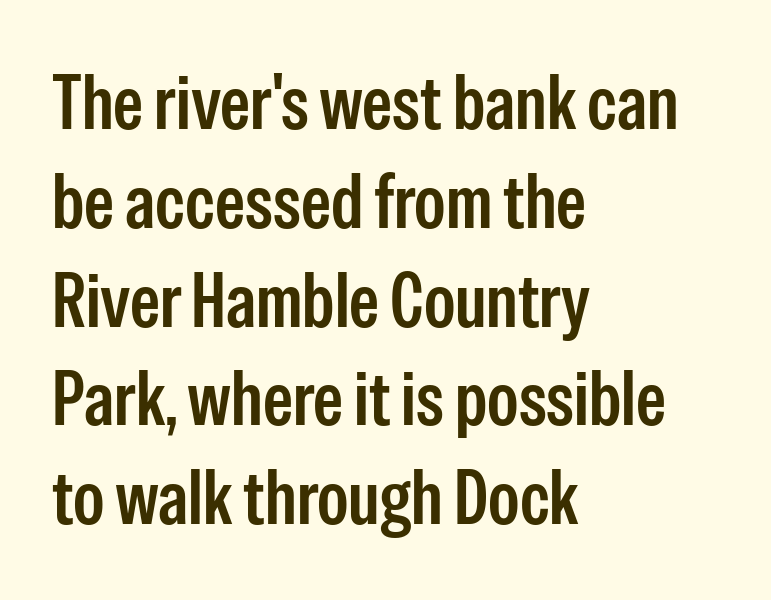
{"serif": "no", "italic": "no", "bold": "semi", "weight": "semibold", "width": "condensed", "stroke_contrast": "low", "x_height": "medium", "monospaced": "no", "underline": "no", "align": "left", "line_spacing": "normal", "line_spacing_ratio": 1.3, "letter_spacing": "normal", "letter_spacing_em": 0.0, "glyph_px": 76}
